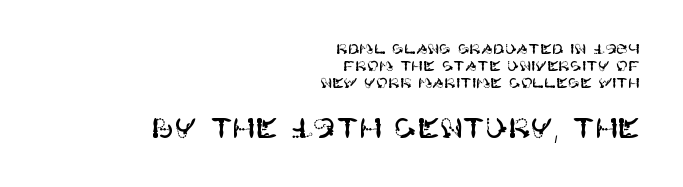
Q: Is the text italic (slanted)? A: No, it is upright.
Q: Is the text underlined? A: No.
Q: How is the paragraph aligned? A: Right-aligned.
Q: Is the spacing between letters normal or unusually wide? A: Normal.
Q: Which block of text is set in a larger size, the first (top) or the second (bottom)? A: The second (bottom) one.
